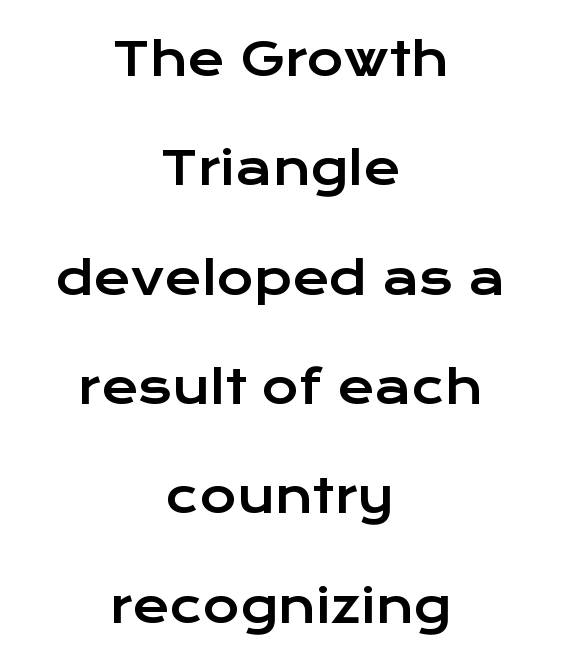
If you measured baseline to baseline, you'd find a long distance. To sum up the face: it is a sans, with no serifs. This sample uses an upright cut, with every glyph sitting square on the baseline. These lines are centered, leaving both edges ragged. Plain, unruled lines of type.
